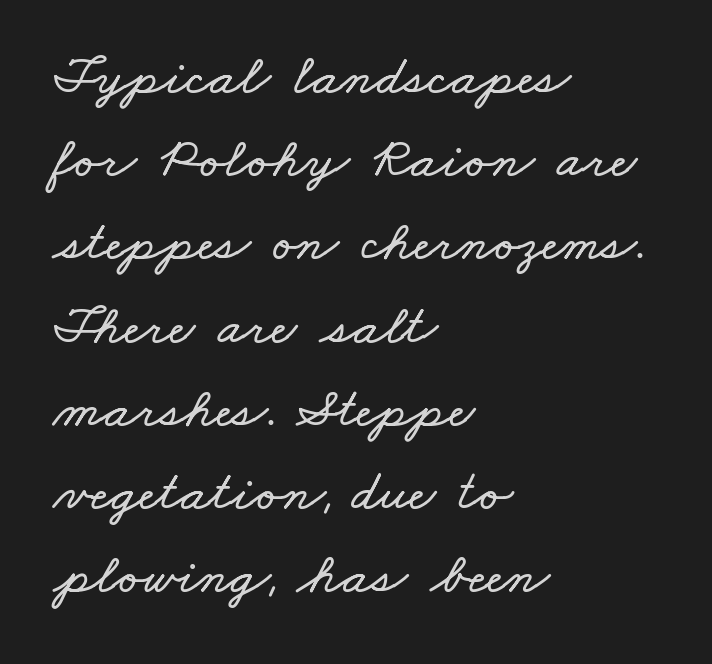
Unmarked baselines from the first word to the last. Each new line begins a customary step beneath the previous one. Does the copy run flush right? No — it runs flush left. The letters advance in unequal steps, a hallmark of proportional type. Students, note that the glyphs here touch the page at normal intervals.
